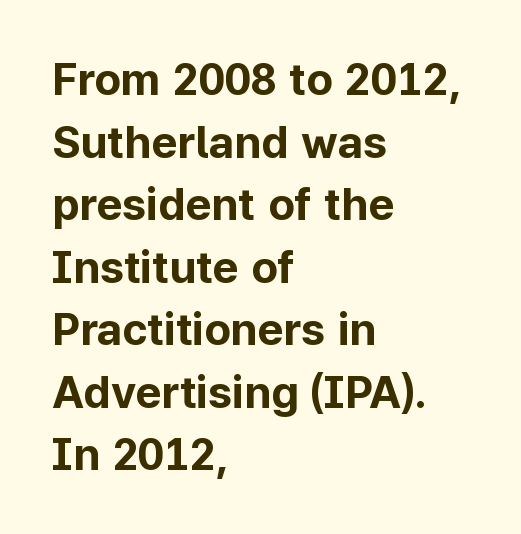
This block has exactly the height ordinary leading produces. Typesetter's note: full bold, strokes at maximum text heaviness. The paragraph has a hard left edge and a soft right edge. Every character sits straight up, as roman type does. Serif or sans? Sans — the stroke terminals are bare.
